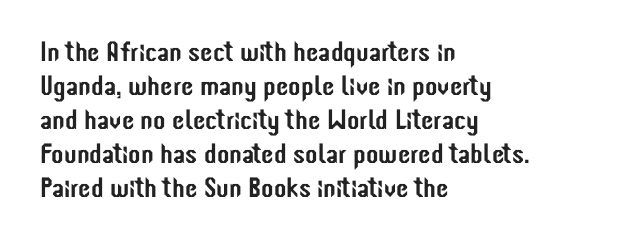
The image shows 28 px condensed sans-serif type, upright; set left-aligned, line spacing 1.21x, normal letter spacing, not underlined; low stroke contrast and a medium x-height.
